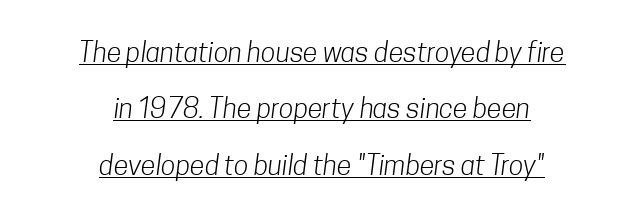
A light-to-regular cut is what we see here. The leading is generous, giving the passage an open texture. A student would call this center alignment; a typographer would say set centered. The tracking reads as untouched default to a designer's eye. The passage shown is underscored from start to finish.
